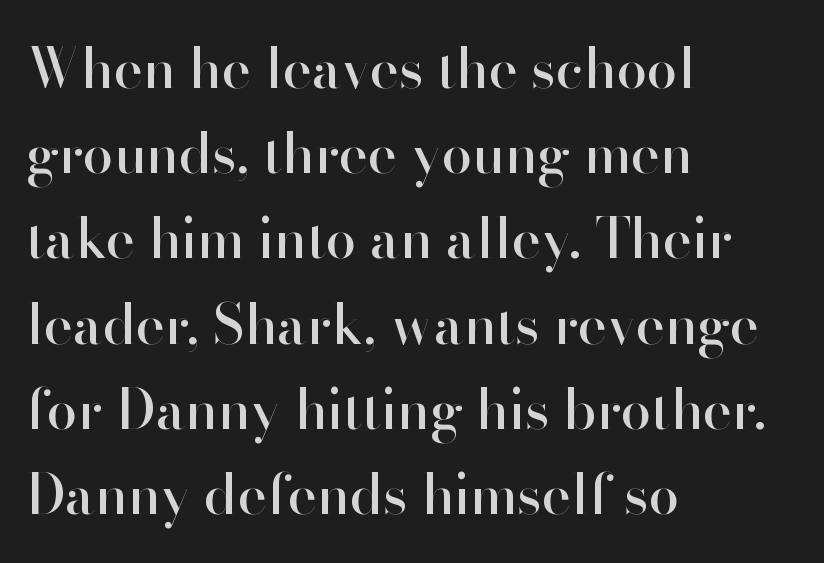
Underlining? Definitely not there. Posture: vertical. Default kerning and tracking; the words read as compact shapes. I'd call this a sans setting — the letters go barefoot.
